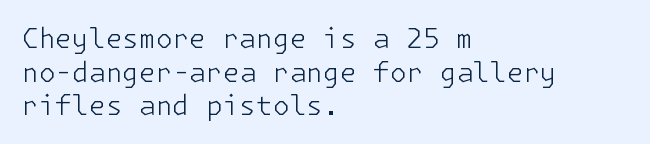
Q: Is the text bold? A: No.
Q: Is the text italic (slanted)? A: No, it is upright.
Q: Is the text underlined? A: No.
Q: How is the paragraph aligned? A: Left-aligned.
Q: Is the spacing between letters normal or unusually wide? A: Normal.
Q: Is the spacing between lines tight, normal or loose? A: Normal.
